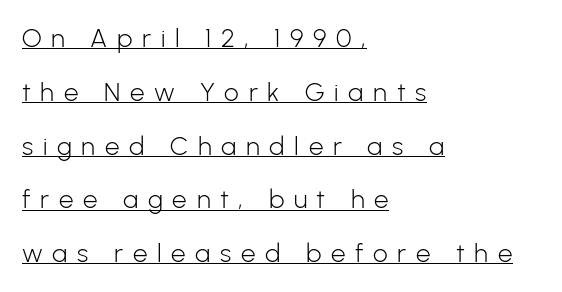
The rendered words wear a rule along their underside. Italic? Not at all — the glyphs are vertical. This sample is left-justified, so line endings fall wherever the words run out. This reads as an unemphasized weight, regular at the heaviest. Leading is clearly above the norm, producing a sparse column. Here the glyphs are tracked loosely, breaking word shapes into spaced letters.
